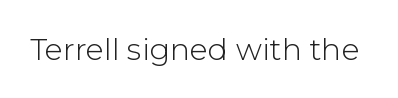
You can tell it's not italic because the verticals are truly vertical. Descender tails drop into unmarked territory. This is sans-serif lettering, the kind often seen on screens and signage. The passage shown is typed in a proportional face where columns would drift. Bold? No — there's no thickening of the strokes.
